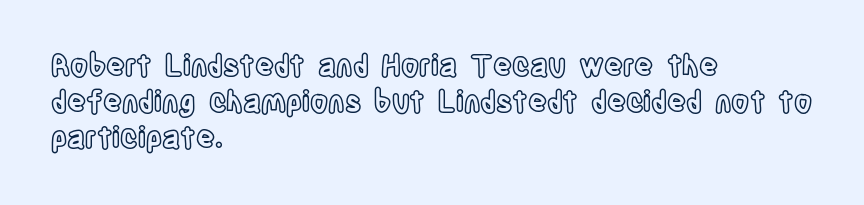
Q: Is the text italic (slanted)? A: No, it is upright.
Q: Is the text underlined? A: No.
Q: How is the paragraph aligned? A: Left-aligned.
Q: Is the spacing between letters normal or unusually wide? A: Normal.
Q: Is the spacing between lines tight, normal or loose? A: Normal.
Q: Width (condensed, normal, or wide)? A: Condensed.
Q: x-height? A: Large.
Q: Monospaced? A: No.
